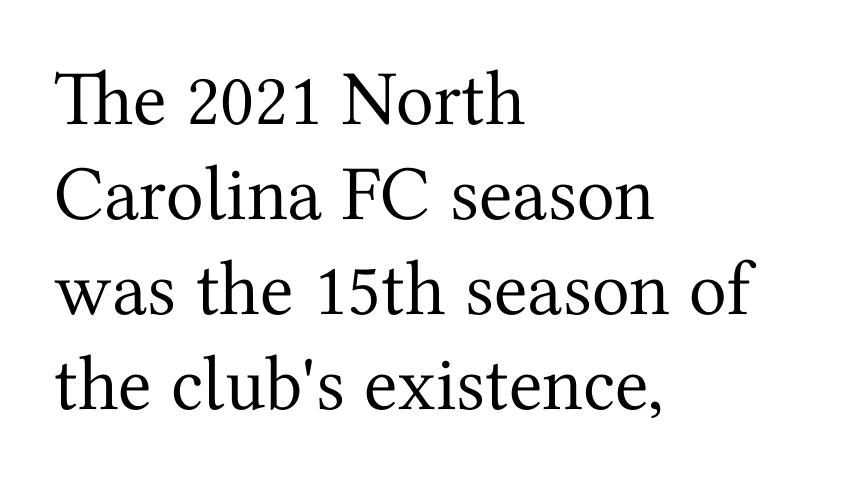
Q: Is the text bold? A: No.
Q: Is the text italic (slanted)? A: No, it is upright.
Q: Is the typeface a serif or a sans-serif typeface? A: Serif.
Q: Is the text underlined? A: No.
Q: How is the paragraph aligned? A: Left-aligned.
Q: Is the spacing between letters normal or unusually wide? A: Normal.
Q: Width (condensed, normal, or wide)? A: Normal.
Q: Stroke contrast? A: Medium.
Q: x-height? A: Medium.
Q: Monospaced? A: No.
